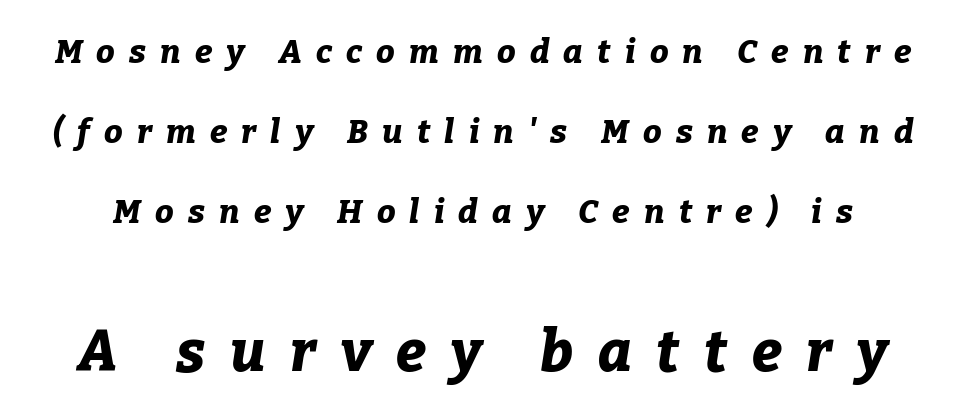
Q: Is the text bold? A: Yes.
Q: Is the text italic (slanted)? A: Yes, it leans right by about 9 degrees.
Q: Is the text underlined? A: No.
Q: Is the spacing between letters normal or unusually wide? A: Unusually wide.
Q: Is the spacing between lines tight, normal or loose? A: Loose.
Q: Which block of text is set in a larger size, the first (top) or the second (bottom)? A: The second (bottom) one.
Q: Width (condensed, normal, or wide)? A: Normal.
Q: Stroke contrast? A: Low.
Q: x-height? A: Medium.
Q: Monospaced? A: No.
